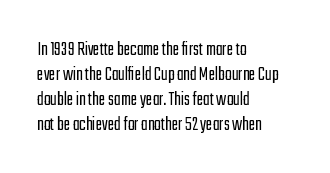
{"italic": "no", "bold": "no", "underline": "no", "align": "left", "line_spacing": "normal", "line_spacing_ratio": 1.25, "letter_spacing": "normal", "letter_spacing_em": 0.0, "glyph_px": 20}
